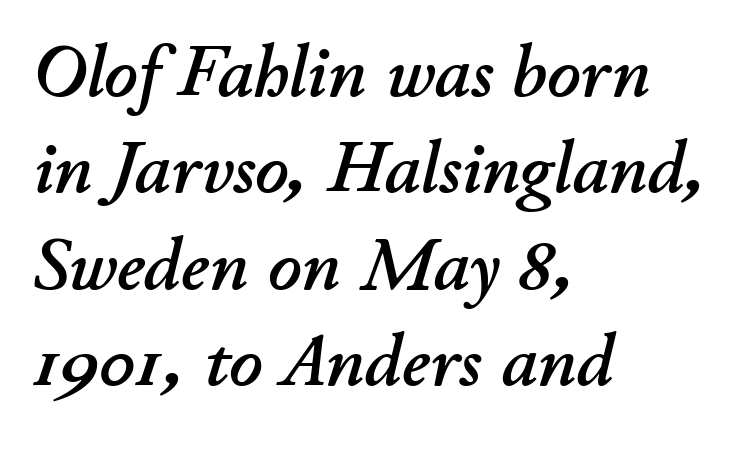
Q: Is the text italic (slanted)? A: Yes, it leans right by about 11 degrees.
Q: Is the text underlined? A: No.
Q: How is the paragraph aligned? A: Left-aligned.
Q: Is the spacing between letters normal or unusually wide? A: Normal.
Q: Is the spacing between lines tight, normal or loose? A: Normal.
Q: Width (condensed, normal, or wide)? A: Normal.
Q: Stroke contrast? A: Low.
Q: x-height? A: Small.
Q: Monospaced? A: No.
